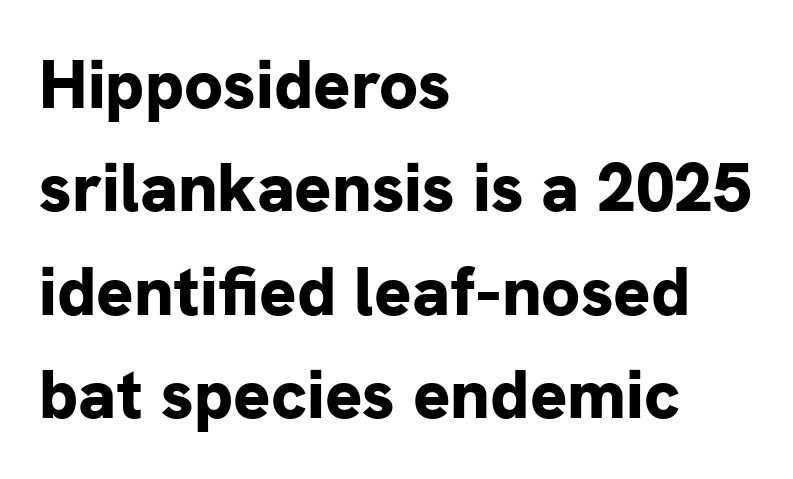
Q: Is the text bold? A: Yes.
Q: Is the text italic (slanted)? A: No, it is upright.
Q: Is the typeface a serif or a sans-serif typeface? A: Sans-serif.
Q: Is the text underlined? A: No.
Q: How is the paragraph aligned? A: Left-aligned.
Q: Is the spacing between letters normal or unusually wide? A: Normal.
Q: Is the spacing between lines tight, normal or loose? A: Normal.
Q: Width (condensed, normal, or wide)? A: Normal.
Q: Stroke contrast? A: Low.
Q: x-height? A: Medium.
Q: Monospaced? A: No.
